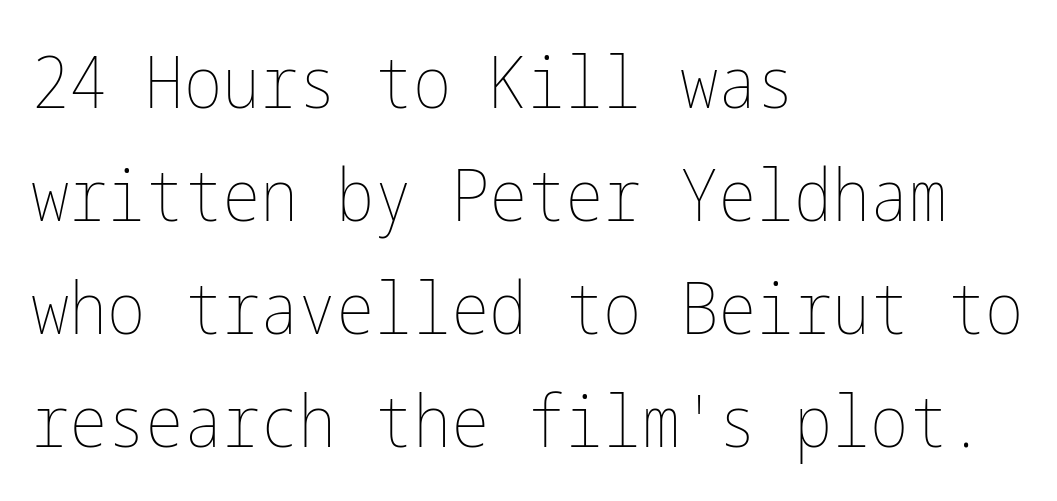
The image shows 72 px thin, condensed type, upright; set left-aligned, normal line spacing (1.57x), normal letter spacing, not underlined; low stroke contrast and a medium x-height.
